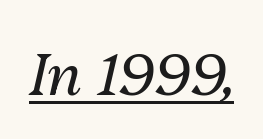
The image shows 58 px regular-weight type, italic (leaning right); set normal letter spacing, underlined; medium stroke contrast and a medium x-height.
